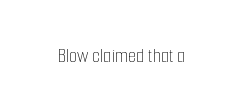
The image shows 21 px text type, upright; set normal letter spacing, not underlined.
